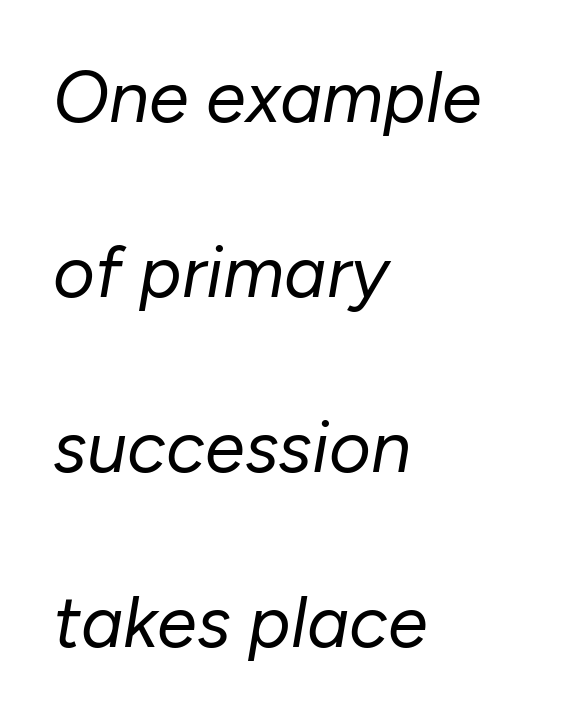
This block would shrink considerably if given ordinary leading; it's expanded now. Each letter keeps its own natural width here, so spacing adapts to shape. Every row of glyphs begins at an identical x-position on the left. Heft: none added — not bold. What stands out about the letter spacing? Nothing — it is the standard amount.
